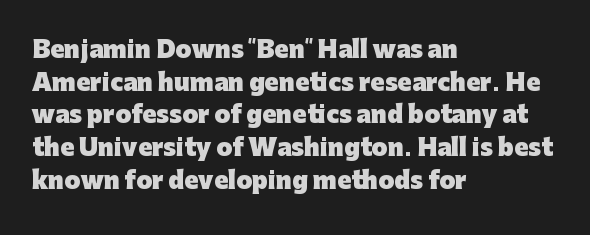
The image shows 23 px bold type, upright; set left-aligned, normal line spacing (1.42x), normal letter spacing, not underlined.
